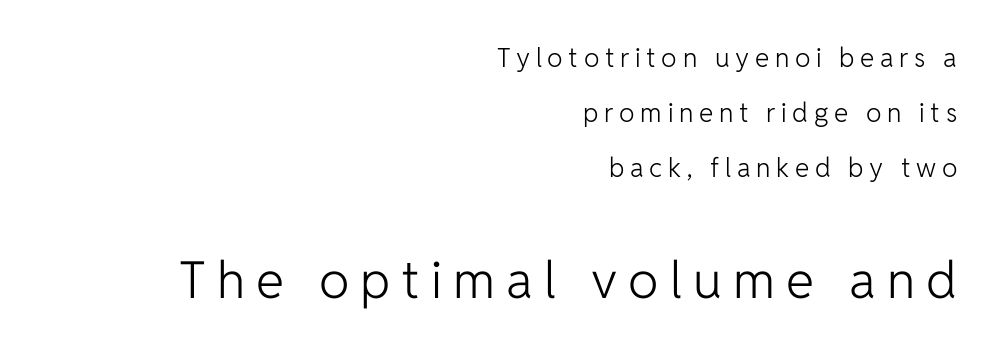
{"serif": "no", "italic": "no", "bold": "no", "weight": "light", "width": "normal", "stroke_contrast": "low", "x_height": "medium", "monospaced": "no", "underline": "no", "align": "right", "line_spacing": "loose", "line_spacing_ratio": 2.12, "letter_spacing": "wide", "letter_spacing_em": 0.22, "larger_block": "second", "size_ratio": 1.96, "glyph_px": 51}
